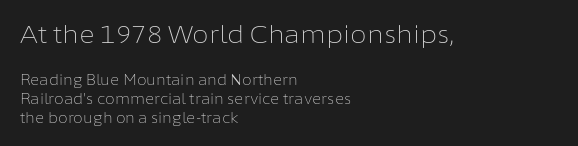
{"italic": "no", "bold": "no", "underline": "no", "align": "left", "line_spacing": "normal", "line_spacing_ratio": 1.34, "letter_spacing": "normal", "letter_spacing_em": 0.0, "larger_block": "first", "size_ratio": 1.71, "glyph_px": 24}
